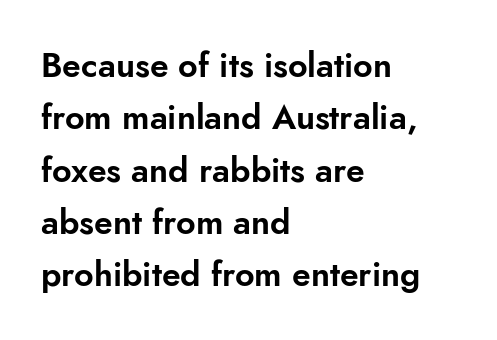
The image shows 34 px sans-serif type, upright; set left-aligned, normal line spacing (1.54x), normal letter spacing, not underlined; low stroke contrast and a small x-height.
